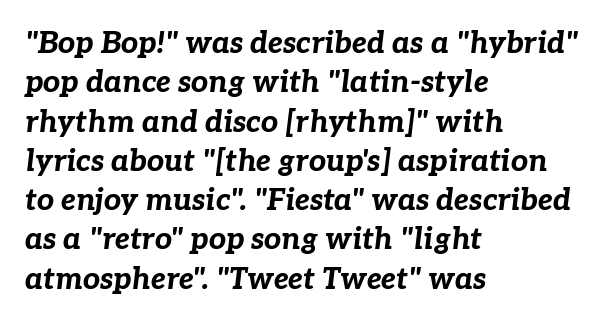
The image shows 30 px bold type, italic (leaning right); set left-aligned, normal line spacing (1.31x), normal letter spacing, not underlined; low stroke contrast and a medium x-height.
